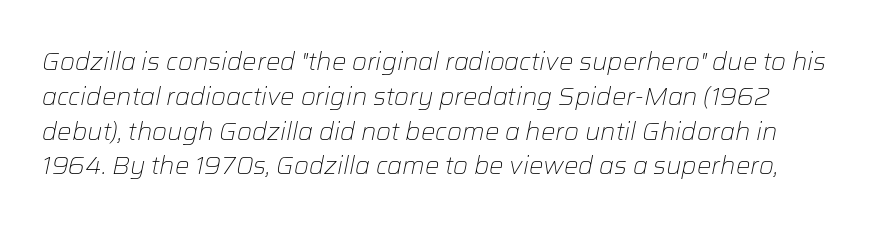
The image shows 24 px text type, italic (leaning right); set normal line spacing (1.45x), normal letter spacing, not underlined.
